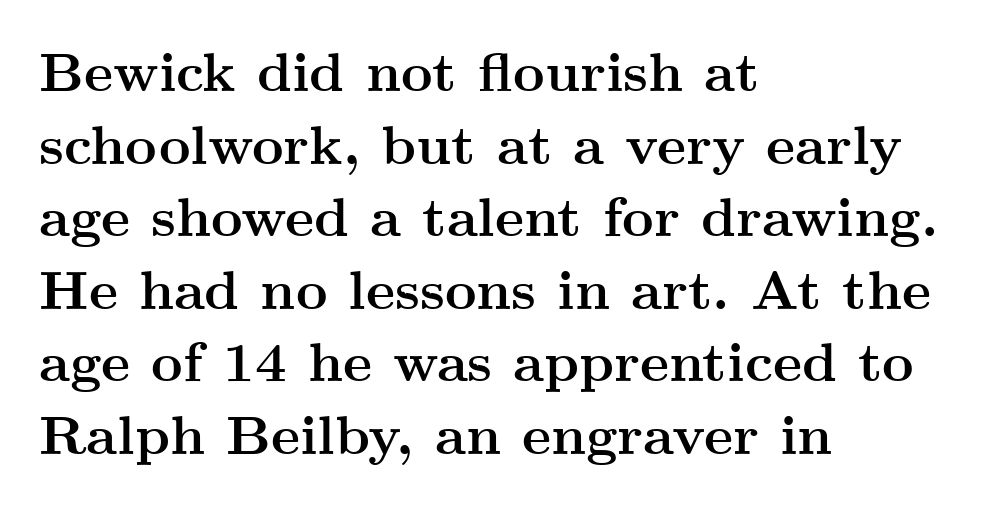
{"serif": "yes", "italic": "no", "bold": "yes", "weight": "semibold", "width": "wide", "stroke_contrast": "medium", "x_height": "small", "monospaced": "no", "underline": "no", "align": "left", "line_spacing": "normal", "line_spacing_ratio": 1.32, "letter_spacing": "normal", "letter_spacing_em": 0.0, "glyph_px": 55}
